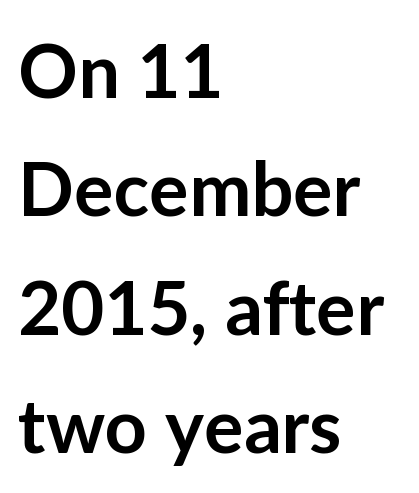
Italic: no, the glyphs are upright roman. Honestly, the letter spacing is just normal — you wouldn't notice it. The typesetter chose a ragged-right arrangement here. Descenders hang freely into open space. The characters display no serif detailing; their extremities are plain.
